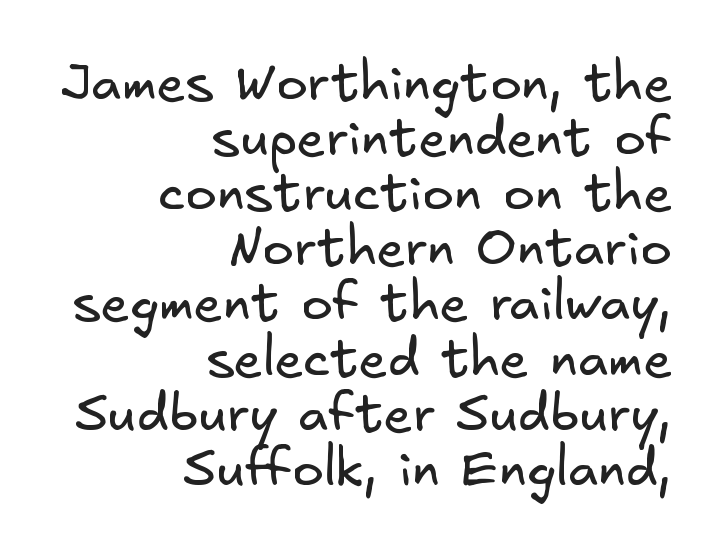
{"serif": "no", "bold": "no", "weight": "regular", "width": "normal", "stroke_contrast": "low", "x_height": "small", "underline": "no", "align": "right", "line_spacing": "tight", "line_spacing_ratio": 1.04, "letter_spacing": "normal", "letter_spacing_em": 0.0, "glyph_px": 53}
